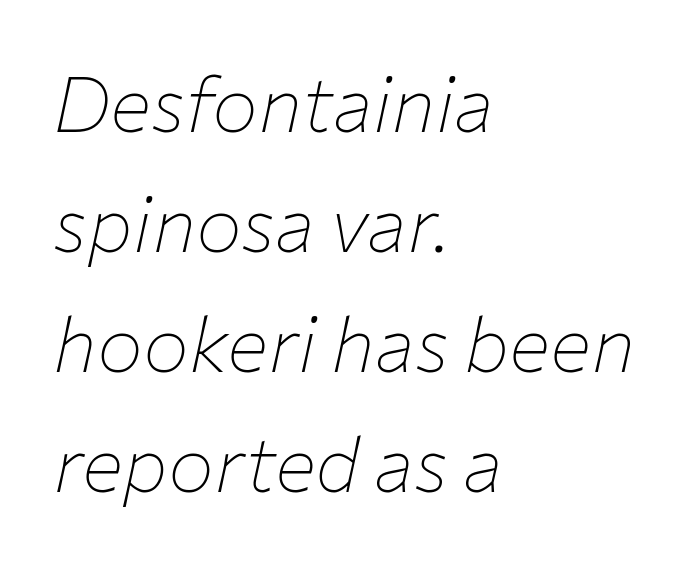
{"italic": "yes", "lean": "right", "slant_degrees": 12, "bold": "no", "weight": "thin", "width": "normal", "stroke_contrast": "low", "x_height": "medium", "monospaced": "no", "underline": "no", "align": "left", "line_spacing": "normal", "line_spacing_ratio": 1.56, "letter_spacing": "normal", "letter_spacing_em": 0.0, "glyph_px": 77}
